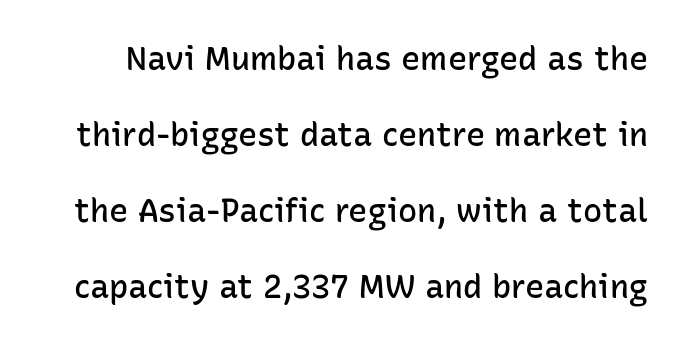
The image shows 32 px semibold sans-serif type, upright; set loose line spacing (2.38x), normal letter spacing, not underlined; low stroke contrast and a medium x-height.
